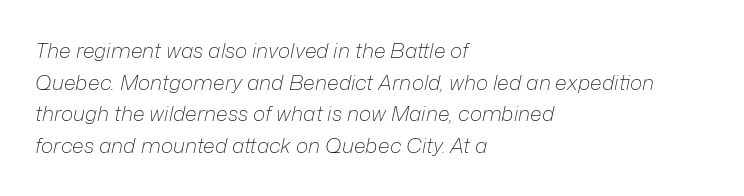
The image shows 21 px text type, italic (leaning right); set left-aligned, normal line spacing (1.51x), normal letter spacing, not underlined.
